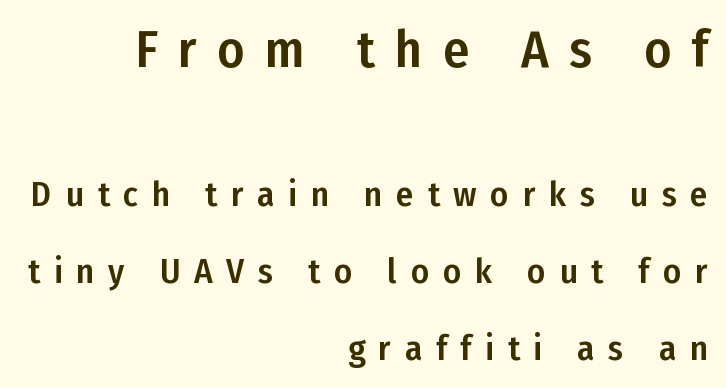
A great deal of white space separates one row of letters from the next. The passage shown has open, widely tracked lettering throughout. Clear beneath every line of the passage. Here the designer chose a conventional face with non-uniform glyph widths.
